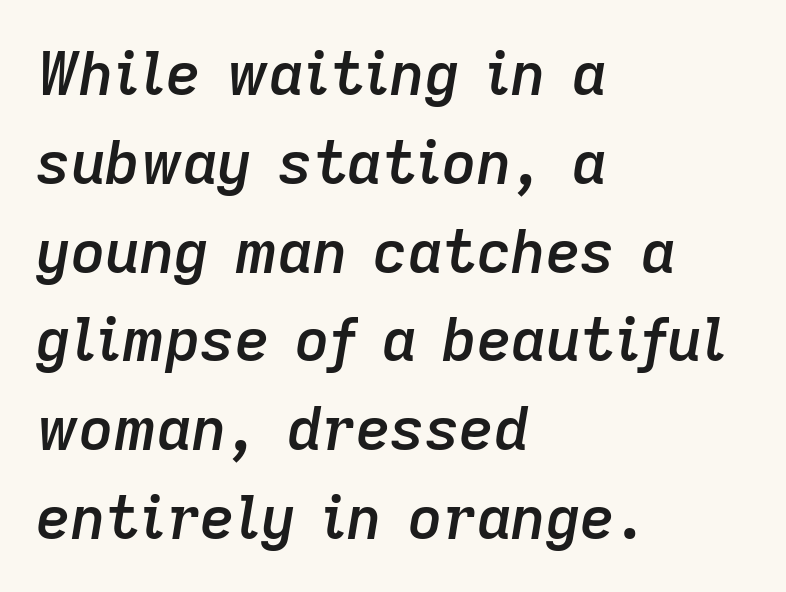
You could not count columns in this text — the font is proportionally spaced. The passage shown stacks its lines at a standard gap. When letters slant like this, we call the style italic. Words float on clear page, feet unadorned. Firm but not heavy-handed strokes: this text is semibold.
